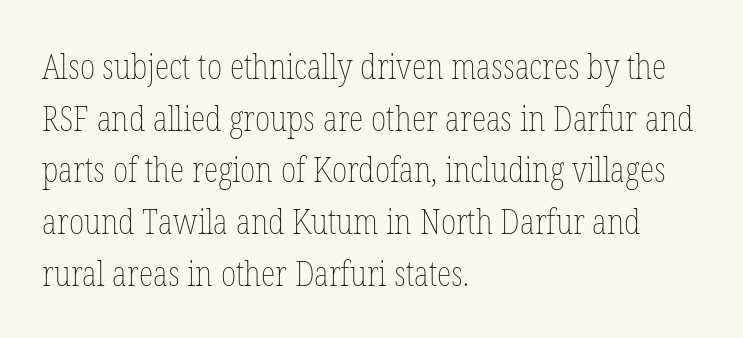
A student would call this left alignment; a typographer would say flush left, rag right. How are the letters spaced? Ordinarily, with no added tracking. Notice how the stems are strictly vertical — no italics here. The face used here is proportionally spaced, like ordinary book or web type.
